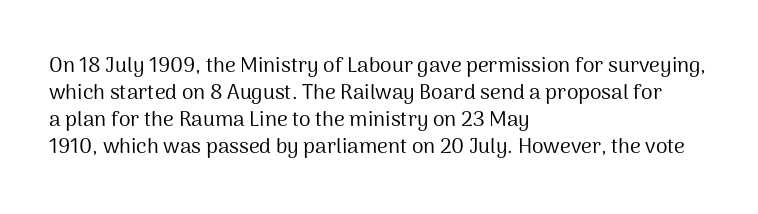
{"italic": "no", "bold": "no", "underline": "no", "align": "left", "line_spacing": "normal", "line_spacing_ratio": 1.28, "letter_spacing": "normal", "letter_spacing_em": 0.0, "glyph_px": 21}
